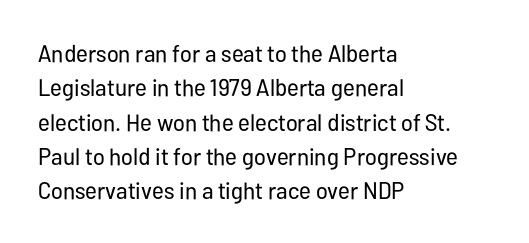
Vertical stems look standard width or narrower in stroke. Default kerning and tracking; the words read as compact shapes. These lines are set flush left with a ragged right edge. The baseline area is clear.
